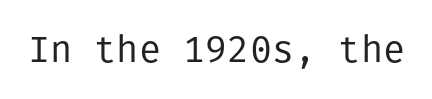
Q: Is the text bold? A: No.
Q: Is the text italic (slanted)? A: No, it is upright.
Q: Is the typeface a serif or a sans-serif typeface? A: Sans-serif.
Q: Is the text underlined? A: No.
Q: Is the spacing between letters normal or unusually wide? A: Normal.
Q: Width (condensed, normal, or wide)? A: Normal.
Q: Stroke contrast? A: Low.
Q: x-height? A: Medium.
